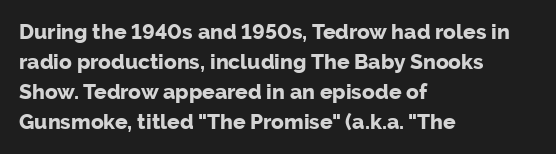
Q: Is the text bold? A: Yes.
Q: Is the text italic (slanted)? A: No, it is upright.
Q: Is the text underlined? A: No.
Q: How is the paragraph aligned? A: Left-aligned.
Q: Is the spacing between letters normal or unusually wide? A: Normal.
Q: Is the spacing between lines tight, normal or loose? A: Normal.
